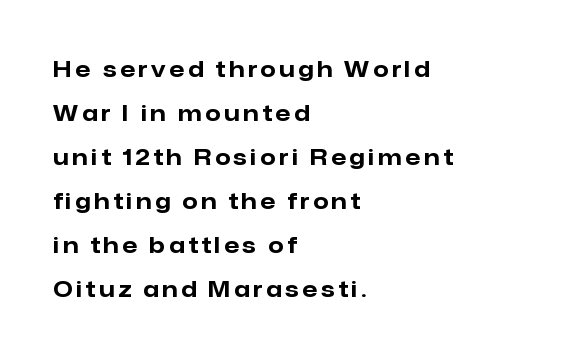
{"italic": "no", "bold": "yes", "underline": "no", "align": "left", "line_spacing": "loose", "line_spacing_ratio": 2.0, "glyph_px": 22}
